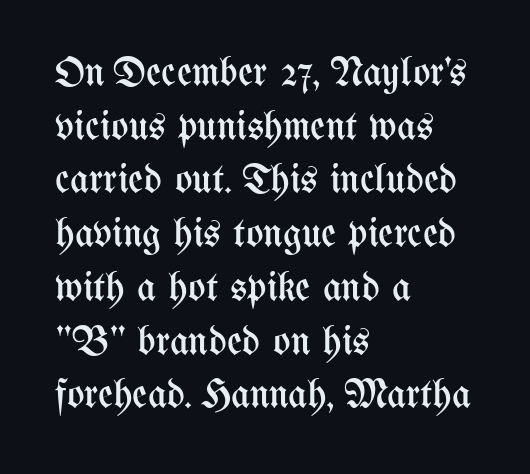
{"italic": "no", "bold": "no", "weight": "regular", "width": "condensed", "stroke_contrast": "medium", "x_height": "medium", "monospaced": "no", "underline": "no", "align": "left", "line_spacing": "normal", "line_spacing_ratio": 1.31, "letter_spacing": "normal", "letter_spacing_em": 0.0, "glyph_px": 41}
